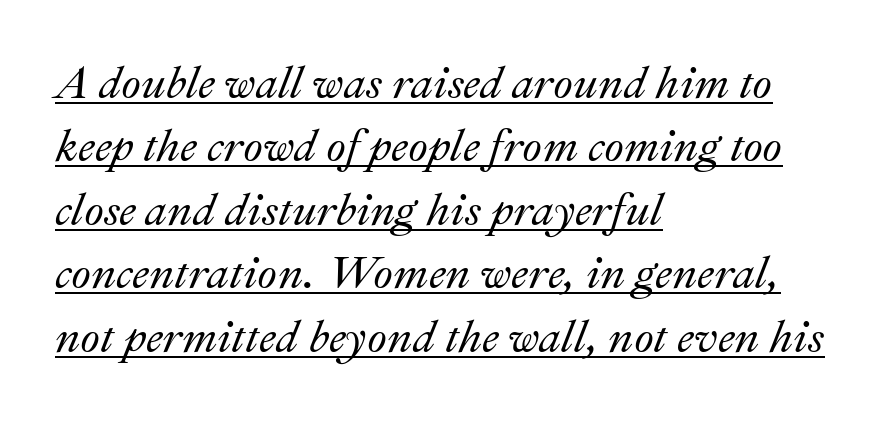
Descenders here cross a horizontal rule under the line. Notice how the passage keeps a crisp vertical edge on the left only. If you measured baseline to baseline, you'd find a middling distance. Proportional: the letters do not fall into vertical columns. The tracking reads as untouched default to a designer's eye. These lines were composed using italics.
